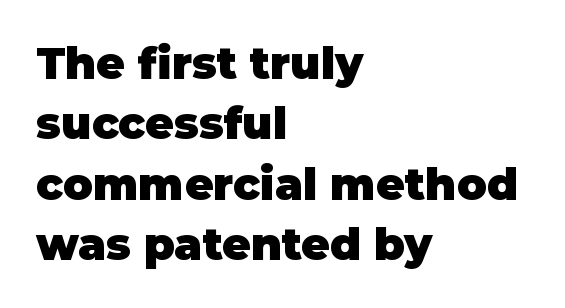
Q: Is the text bold? A: Yes.
Q: Is the text italic (slanted)? A: No, it is upright.
Q: Is the typeface a serif or a sans-serif typeface? A: Sans-serif.
Q: Is the text underlined? A: No.
Q: How is the paragraph aligned? A: Left-aligned.
Q: Is the spacing between letters normal or unusually wide? A: Normal.
Q: Is the spacing between lines tight, normal or loose? A: Normal.
Q: Width (condensed, normal, or wide)? A: Normal.
Q: Stroke contrast? A: Low.
Q: x-height? A: Large.
Q: Monospaced? A: No.
